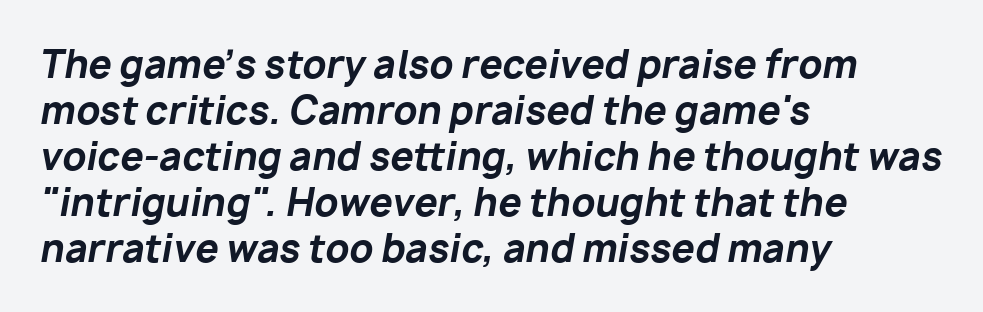
Q: Is the text bold? A: Yes.
Q: Is the text italic (slanted)? A: Yes, it leans right by about 10 degrees.
Q: Is the text underlined? A: No.
Q: How is the paragraph aligned? A: Left-aligned.
Q: Is the spacing between letters normal or unusually wide? A: Normal.
Q: Width (condensed, normal, or wide)? A: Normal.
Q: Stroke contrast? A: Low.
Q: x-height? A: Medium.
Q: Monospaced? A: No.
